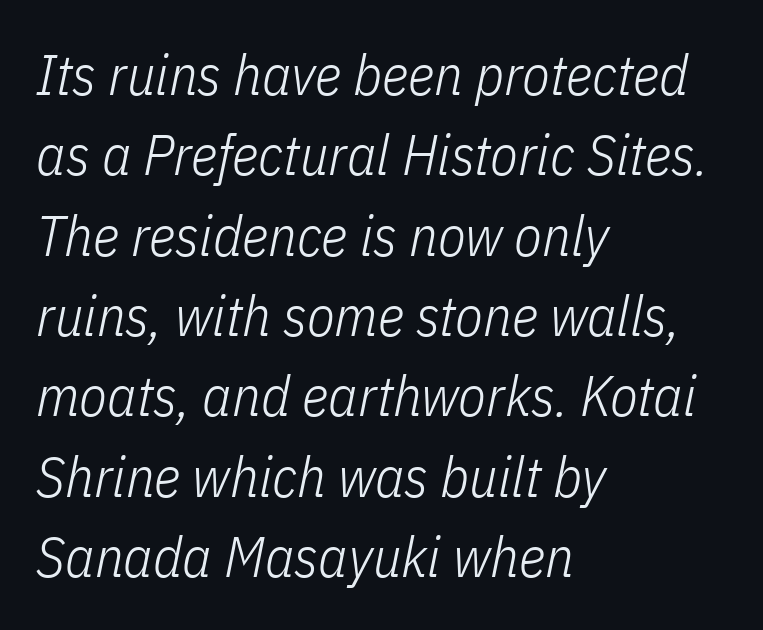
{"italic": "yes", "lean": "right", "slant_degrees": 11, "bold": "no", "weight": "light", "width": "condensed", "stroke_contrast": "low", "x_height": "medium", "monospaced": "no", "underline": "no", "align": "left", "line_spacing": "normal", "line_spacing_ratio": 1.41, "letter_spacing": "normal", "letter_spacing_em": 0.0, "glyph_px": 57}
